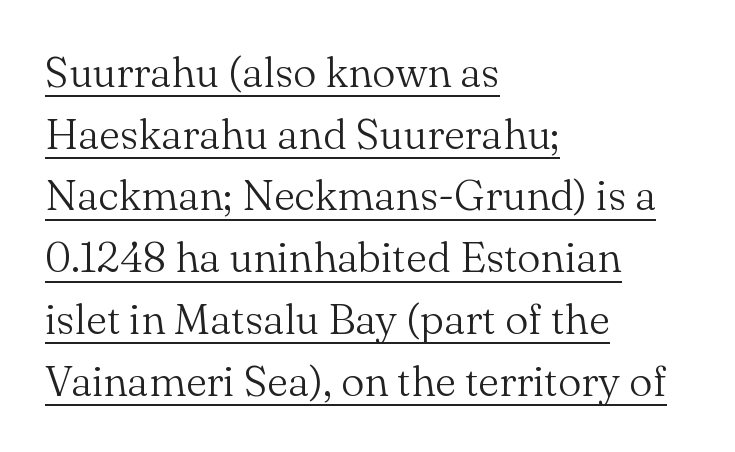
Regarding leading, the lines here are spaced in the standard way. Notice how the stems are strictly vertical — no italics here. This is serif lettering, the kind often seen in printed books. The text block is weighted toward the left margin, trailing off unevenly rightward.
